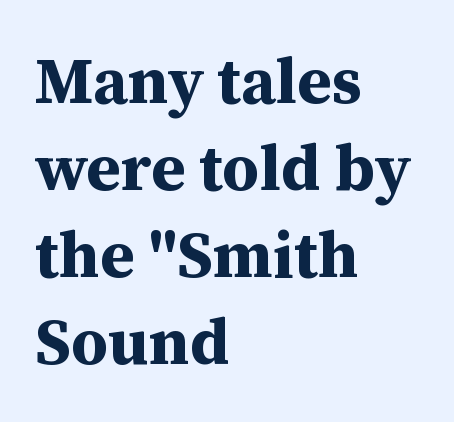
The image shows 65 px bold serif type, upright; set left-aligned, normal line spacing (1.34x), normal letter spacing, not underlined; medium stroke contrast and a medium x-height.
